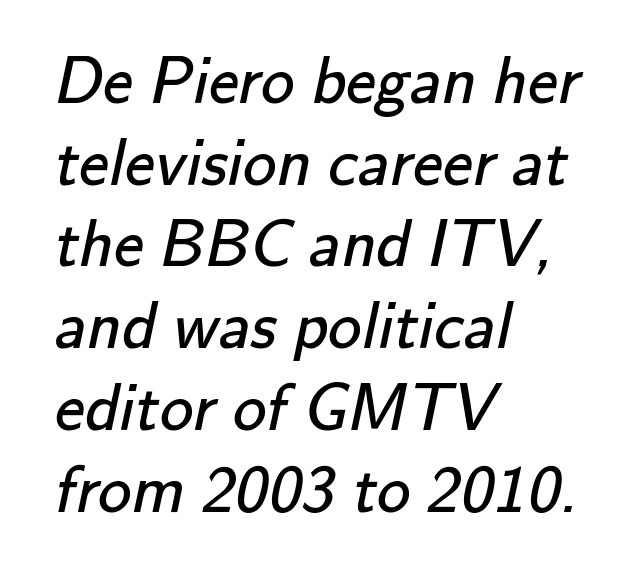
{"serif": "no", "bold": "no", "weight": "regular", "width": "normal", "stroke_contrast": "low", "x_height": "small", "monospaced": "no", "underline": "no", "align": "left", "line_spacing_ratio": 1.22, "letter_spacing": "normal", "letter_spacing_em": 0.0, "glyph_px": 67}
